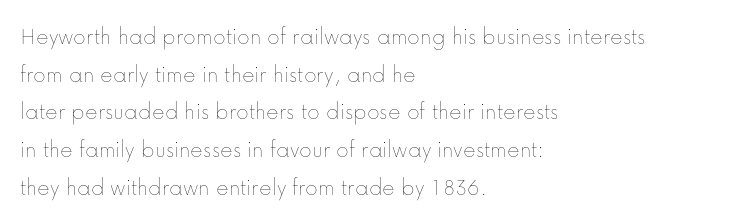
{"italic": "no", "bold": "no", "underline": "no", "align": "left", "line_spacing": "normal", "line_spacing_ratio": 1.57, "letter_spacing": "normal", "letter_spacing_em": 0.0, "glyph_px": 24}
